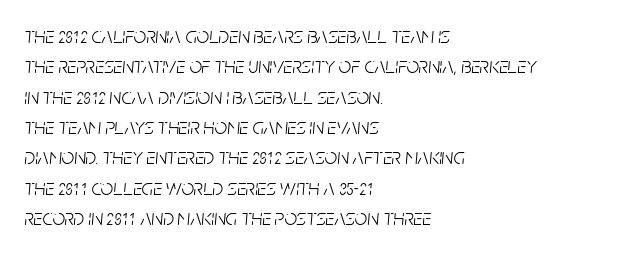
A clean baseline with only descenders dipping below it. Yep, that's italic — everything's leaning. The passage is arranged the way most books set body copy — flush left. This is not heavy type; no bold has been used.
